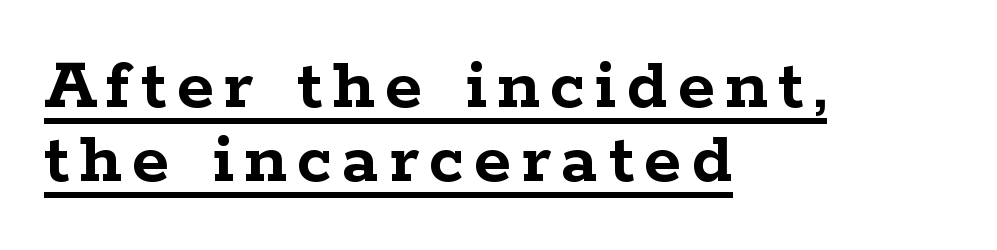
Q: Is the text bold? A: Yes.
Q: Is the text italic (slanted)? A: No, it is upright.
Q: Is the typeface a serif or a sans-serif typeface? A: Serif.
Q: Is the text underlined? A: Yes.
Q: How is the paragraph aligned? A: Left-aligned.
Q: Is the spacing between lines tight, normal or loose? A: Tight.
Q: Width (condensed, normal, or wide)? A: Wide.
Q: Stroke contrast? A: Low.
Q: x-height? A: Medium.
Q: Monospaced? A: No.
